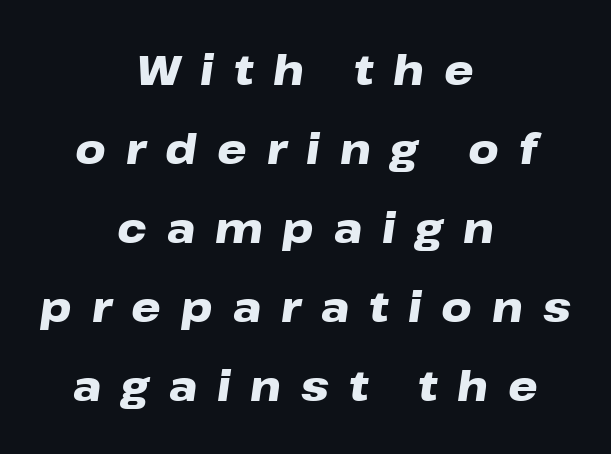
{"italic": "yes", "lean": "right", "slant_degrees": 8, "bold": "yes", "weight": "heavy", "width": "wide", "stroke_contrast": "low", "x_height": "medium", "monospaced": "no", "underline": "no", "align": "center", "line_spacing_ratio": 1.88, "letter_spacing": "wide", "letter_spacing_em": 0.47, "glyph_px": 42}
